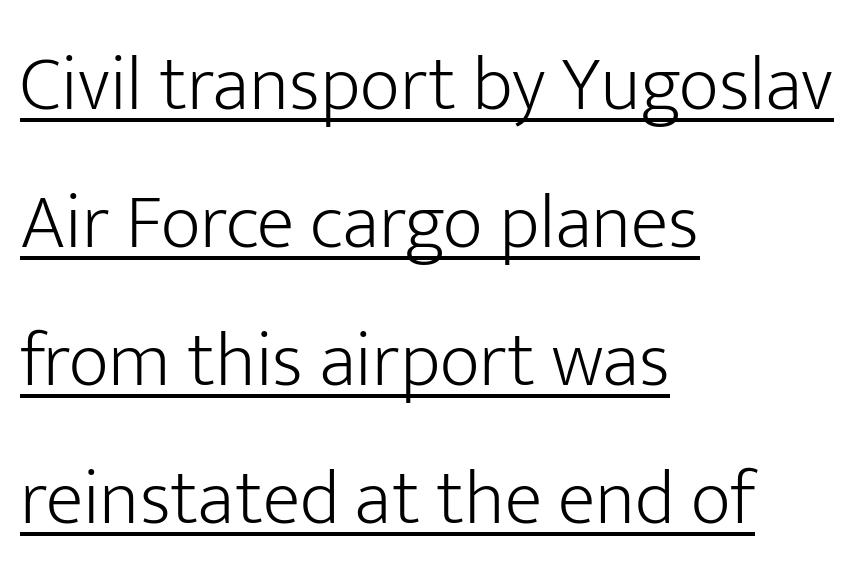
{"serif": "no", "italic": "no", "bold": "no", "weight": "light", "width": "normal", "stroke_contrast": "low", "x_height": "medium", "monospaced": "no", "underline": "yes", "align": "left", "line_spacing_ratio": 1.77, "letter_spacing": "normal", "letter_spacing_em": 0.0, "glyph_px": 78}
